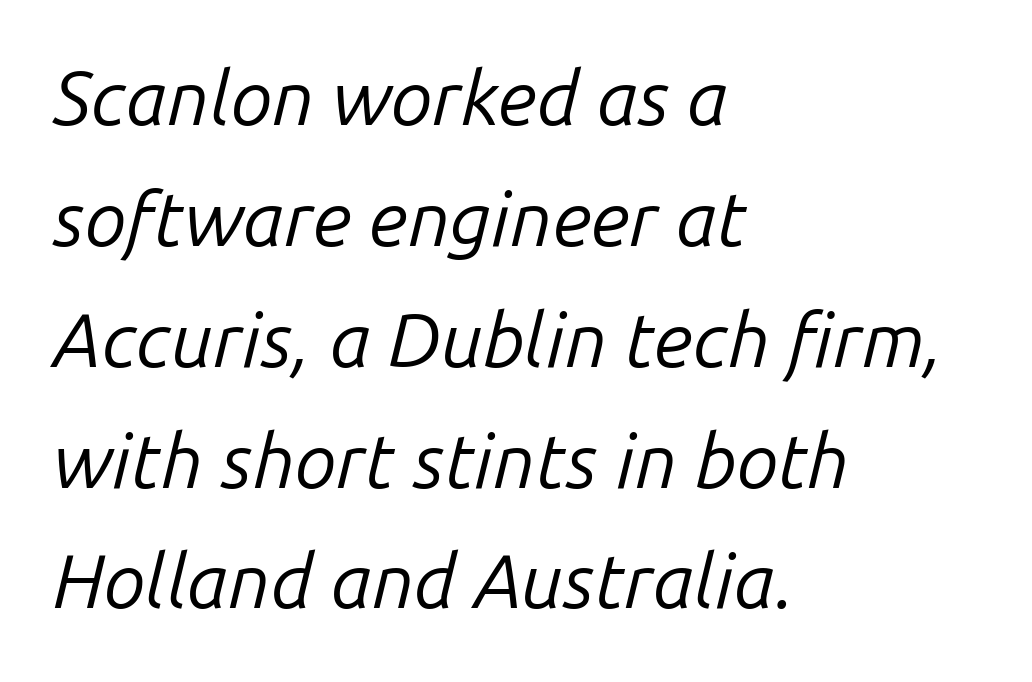
{"italic": "yes", "lean": "right", "slant_degrees": 14, "bold": "no", "weight": "regular", "width": "normal", "stroke_contrast": "low", "x_height": "medium", "monospaced": "no", "underline": "no", "align": "left", "line_spacing": "normal", "line_spacing_ratio": 1.59, "letter_spacing": "normal", "letter_spacing_em": 0.0, "glyph_px": 76}
